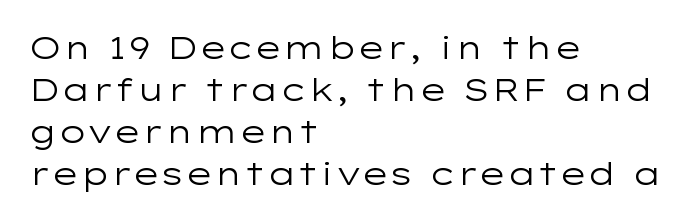
Compared with typical paragraphs, the rows here are spaced about the same. The lines are quadded left. The string is rendered with underlining switched off. These lines are rendered in a variable-pitch font.
